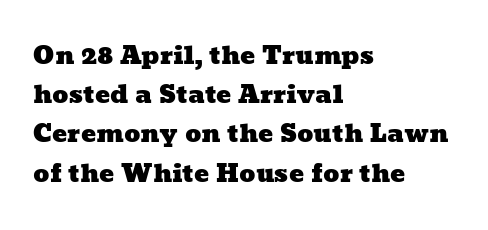
{"underline": "no", "align": "left", "line_spacing": "normal", "line_spacing_ratio": 1.57, "letter_spacing": "normal", "letter_spacing_em": 0.0, "glyph_px": 25}
